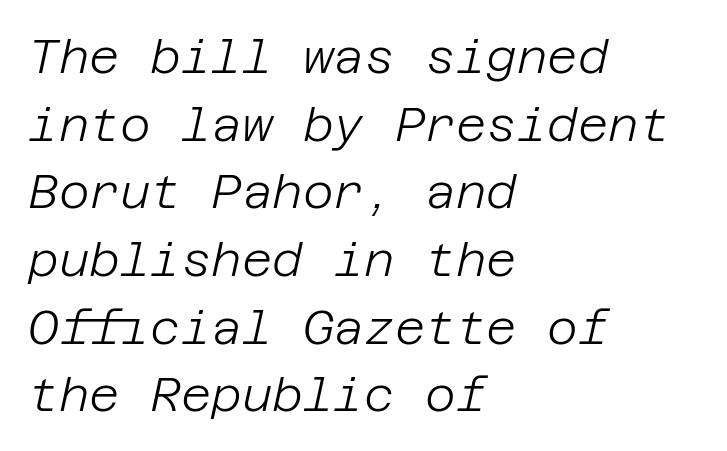
This block has exactly the height ordinary leading produces. Only glyphs here, with clear space below each row. These lines stack with their left ends in a neat column. This is not heavy type; no bold has been used. Italic? Definitely — the glyphs are oblique. Students, note that the glyphs here touch the page at normal intervals.
